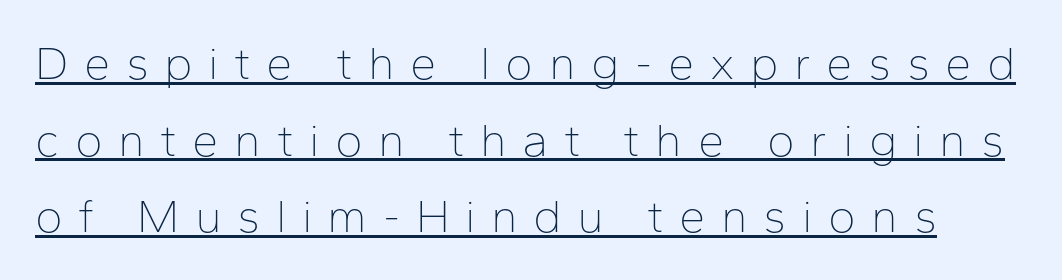
The image shows 47 px thin sans-serif type, upright; set normal line spacing (1.63x), unusually wide letter spacing (+0.33 em), underlined; low stroke contrast and a medium x-height.
